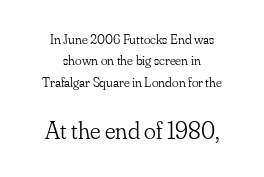
The letters stand upright; this is a roman face. Evenly set lines give the paragraph a standard silhouette. Which margin do the lines hug? Neither — every line sits in the middle. Has an underline been added? It has not. The letters in the lower block stand taller than those in the block above. The horizontal fit of the characters is conventional and even.
